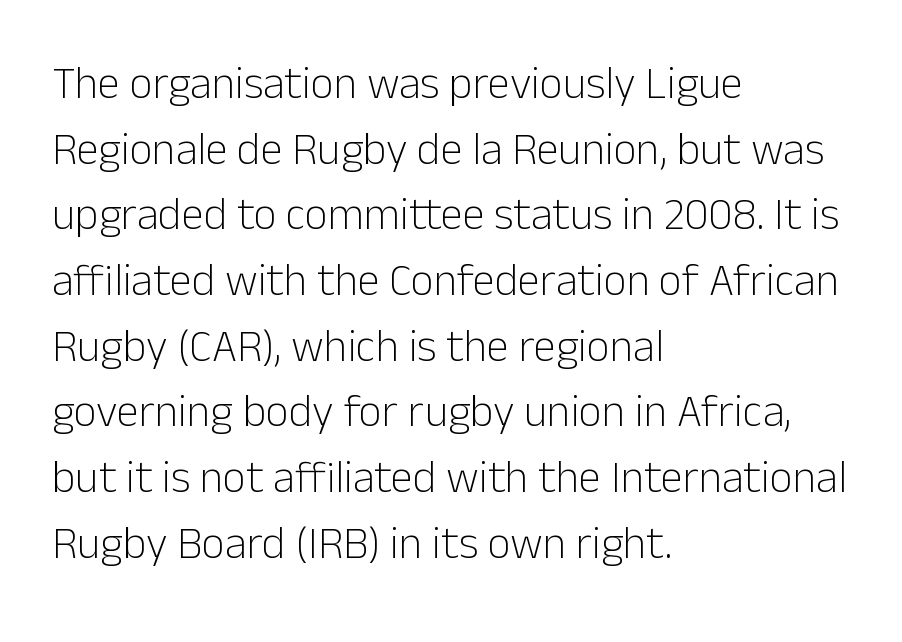
The image shows 45 px light sans-serif type, upright; set left-aligned, normal line spacing (1.46x), normal letter spacing, not underlined; low stroke contrast and a medium x-height.
